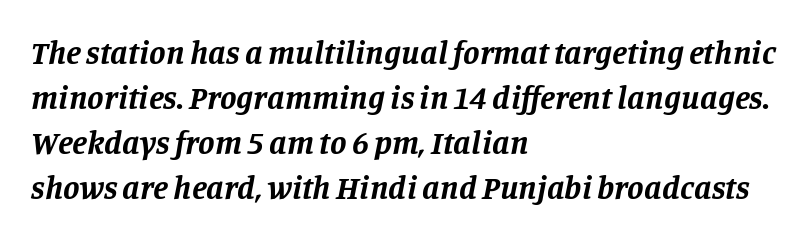
Each letter keeps its own natural width here, so spacing adapts to shape. Unlike a clean sans, this face finishes its strokes with serifs. Designer's note — italics engaged. Type without underlining. Where is the straight margin? On the left.
